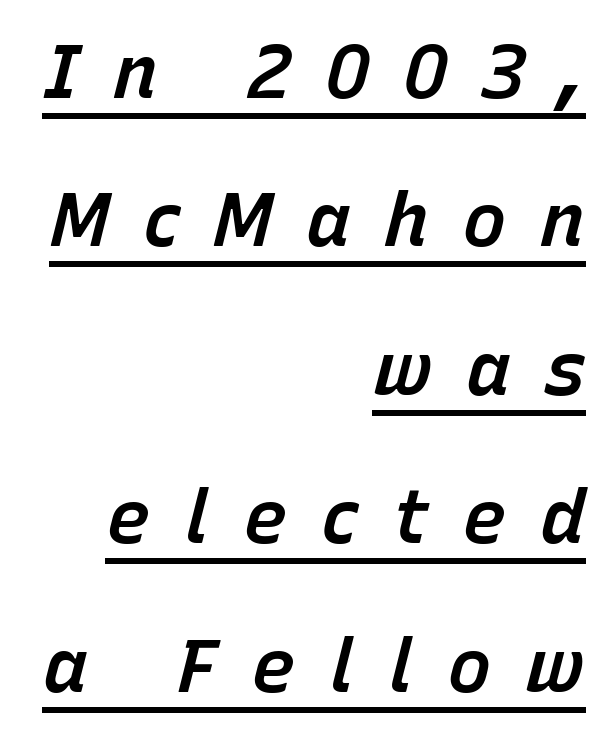
You could fit nearly another row in the gap between these rows. Does the lettering tilt? It does — this is italic. Every word sits above its own underline. The lines in this sample share a right terminus and differ only in where they begin.
